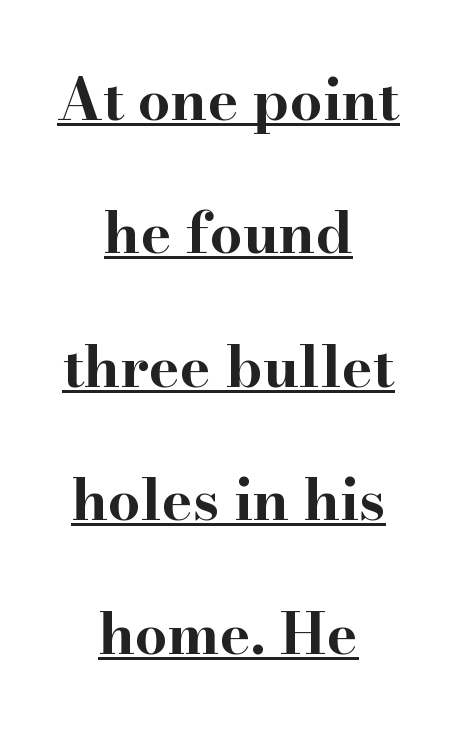
{"serif": "yes", "italic": "no", "bold": "yes", "weight": "bold", "width": "wide", "stroke_contrast": "high", "x_height": "small", "monospaced": "no", "underline": "yes", "align": "center", "line_spacing": "loose", "line_spacing_ratio": 2.3, "letter_spacing": "normal", "letter_spacing_em": 0.0, "glyph_px": 58}
